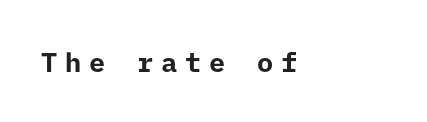
The passage is arranged the way most books set body copy — flush left. The strokes are fattened all the way to bold. A typesetter would call this heavily tracked-out type. Type without underlining. The specimen reads as upright at a glance.
